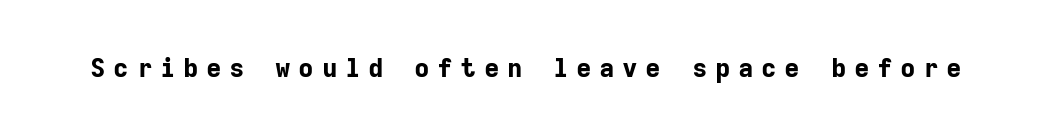
{"italic": "no", "bold": "yes", "underline": "no", "letter_spacing": "wide", "letter_spacing_em": 0.29, "glyph_px": 26}
